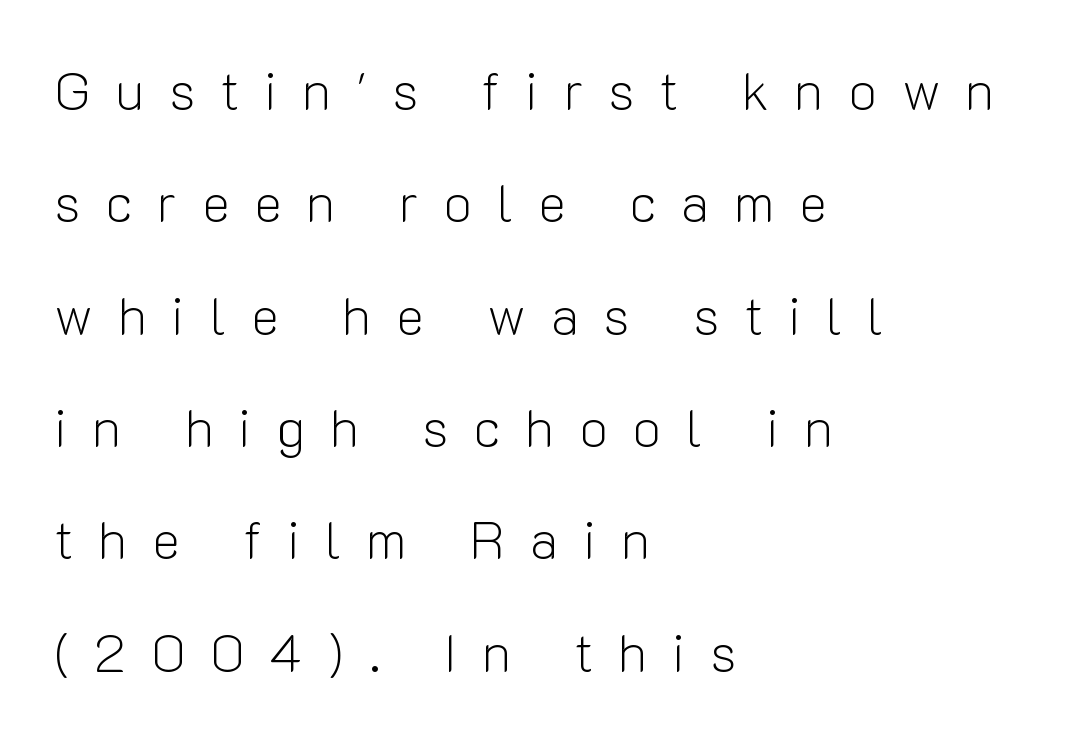
Characters remain perfectly vertical along every line. Successive baselines arrive slowly, with a big drop between each. The horizontal fit of the characters is loose and conspicuously gappy. Left-aligned paragraph, ragged on the right. The characters are drawn with everyday or finer stroke widths.
